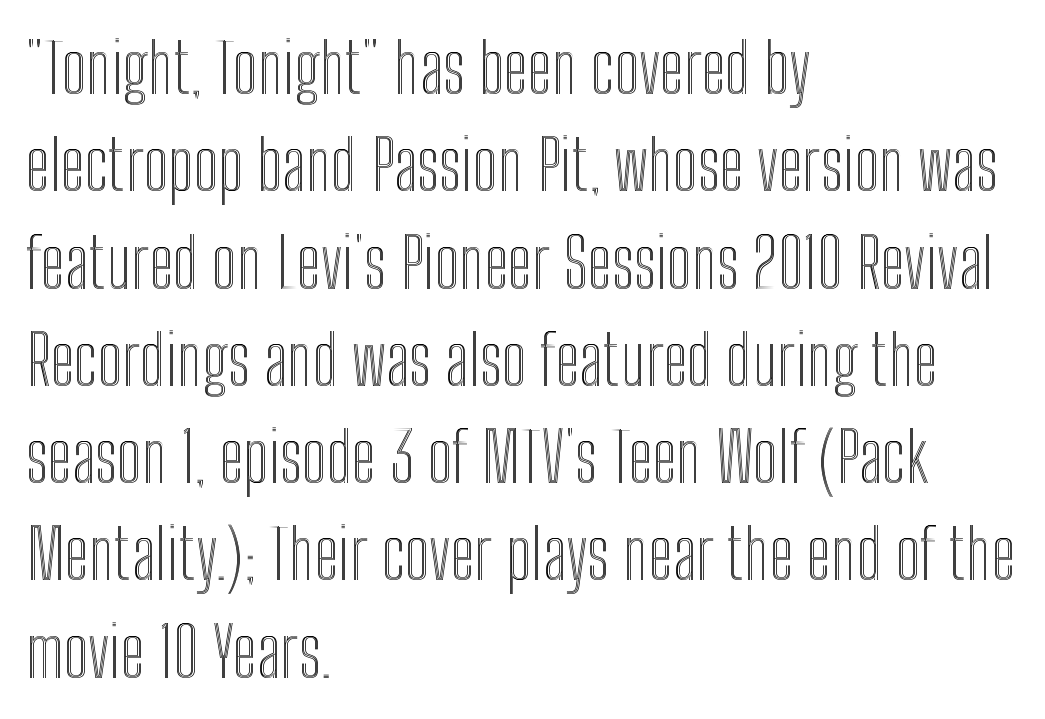
Q: Is the text italic (slanted)? A: No, it is upright.
Q: Is the text underlined? A: No.
Q: How is the paragraph aligned? A: Left-aligned.
Q: Is the spacing between letters normal or unusually wide? A: Normal.
Q: Is the spacing between lines tight, normal or loose? A: Normal.
Q: Width (condensed, normal, or wide)? A: Condensed.
Q: x-height? A: Medium.
Q: Monospaced? A: No.
